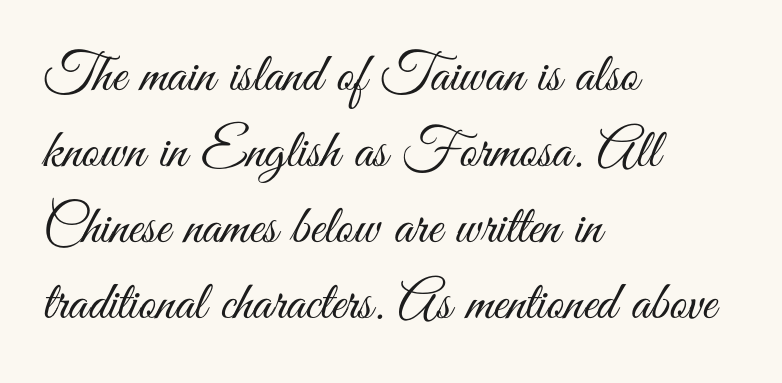
{"serif": "no", "bold": "no", "weight": "light", "width": "condensed", "stroke_contrast": "medium", "x_height": "small", "monospaced": "no", "underline": "no", "align": "left", "line_spacing": "normal", "line_spacing_ratio": 1.38, "letter_spacing": "normal", "letter_spacing_em": 0.0, "glyph_px": 55}
